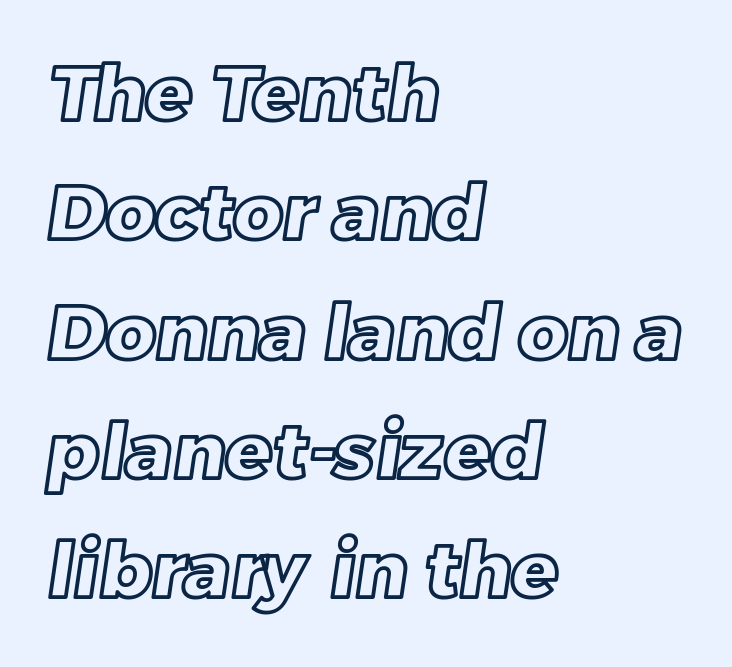
{"width": "normal", "x_height": "large", "monospaced": "no", "underline": "no", "align": "left", "line_spacing": "normal", "line_spacing_ratio": 1.55, "letter_spacing": "normal", "letter_spacing_em": 0.0, "glyph_px": 77}
